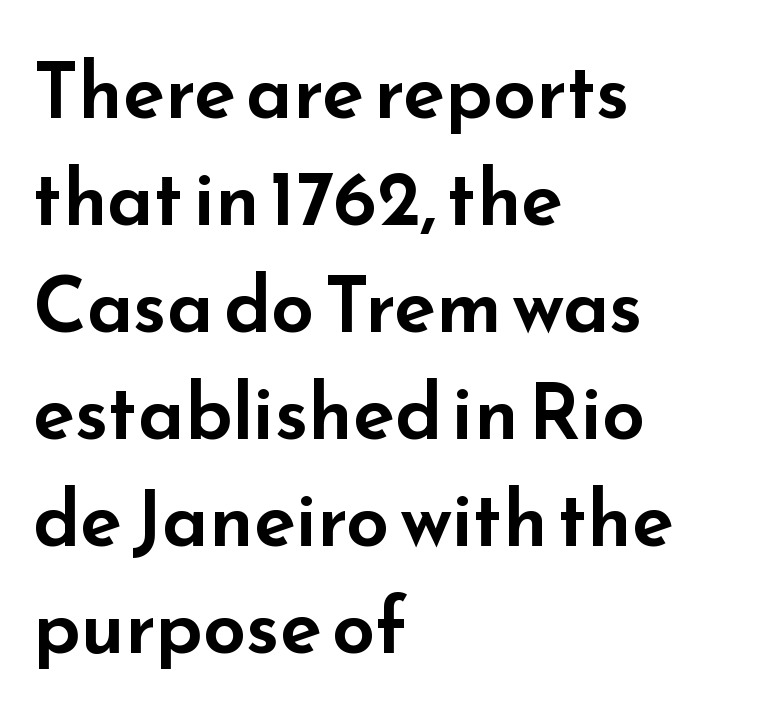
Q: Is the text italic (slanted)? A: No, it is upright.
Q: Is the typeface a serif or a sans-serif typeface? A: Sans-serif.
Q: Is the text underlined? A: No.
Q: How is the paragraph aligned? A: Left-aligned.
Q: Is the spacing between letters normal or unusually wide? A: Normal.
Q: Is the spacing between lines tight, normal or loose? A: Normal.
Q: Width (condensed, normal, or wide)? A: Wide.
Q: Stroke contrast? A: Low.
Q: x-height? A: Small.
Q: Monospaced? A: No.
